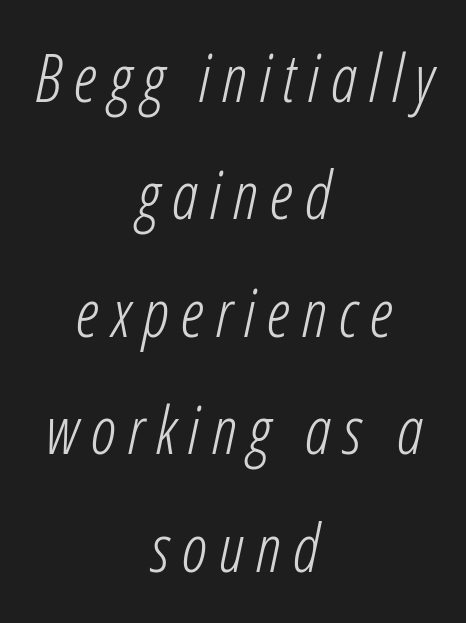
The setting favours the middle, as headings and verse often do. Glance below the letters and you will spot only blank space. Ink coverage per letter is moderate at most. Is this a fixed-width face? No — the glyphs have proportional, varying widths.
